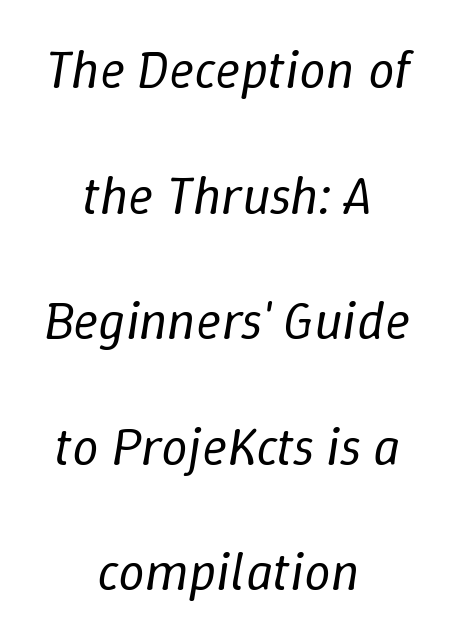
Q: Is the text bold? A: No.
Q: Is the text italic (slanted)? A: Yes, it leans right by about 9 degrees.
Q: Is the text underlined? A: No.
Q: How is the paragraph aligned? A: Centered.
Q: Is the spacing between letters normal or unusually wide? A: Normal.
Q: Is the spacing between lines tight, normal or loose? A: Loose.
Q: Width (condensed, normal, or wide)? A: Normal.
Q: Stroke contrast? A: Low.
Q: x-height? A: Medium.
Q: Monospaced? A: No.
